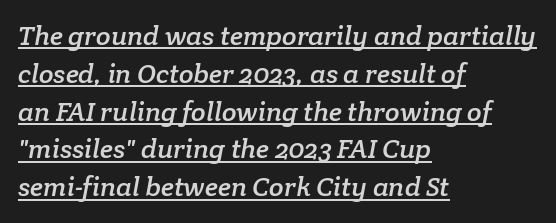
Q: Is the text underlined? A: Yes.
Q: How is the paragraph aligned? A: Left-aligned.
Q: Is the spacing between letters normal or unusually wide? A: Normal.
Q: Is the spacing between lines tight, normal or loose? A: Normal.
